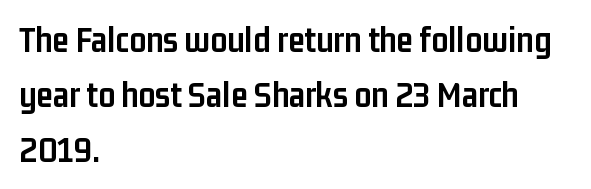
Bare-footed words on every line. Compared with a centered layout, this one pins lines to the left instead. This sample uses plain, unmodified letter spacing. Every letter is thick-stroked: bold, no question.
